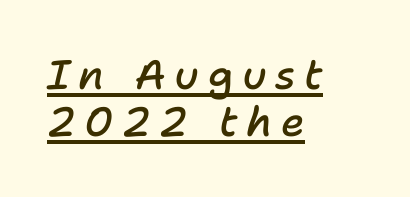
{"italic": "yes", "lean": "right", "slant_degrees": 11, "bold": "semi", "weight": "semibold", "width": "normal", "stroke_contrast": "low", "x_height": "medium", "monospaced": "no", "underline": "yes", "align": "left", "line_spacing": "tight", "line_spacing_ratio": 1.14, "letter_spacing": "wide", "letter_spacing_em": 0.21, "glyph_px": 41}
